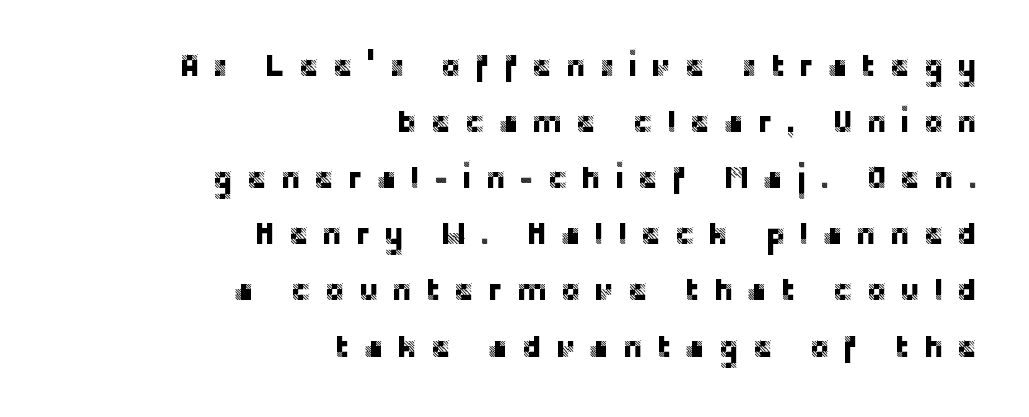
Q: Is the text italic (slanted)? A: No, it is upright.
Q: Is the typeface a serif or a sans-serif typeface? A: Sans-serif.
Q: Is the text underlined? A: No.
Q: How is the paragraph aligned? A: Right-aligned.
Q: Is the spacing between letters normal or unusually wide? A: Unusually wide.
Q: Width (condensed, normal, or wide)? A: Normal.
Q: Stroke contrast? A: Low.
Q: x-height? A: Large.
Q: Monospaced? A: No.
